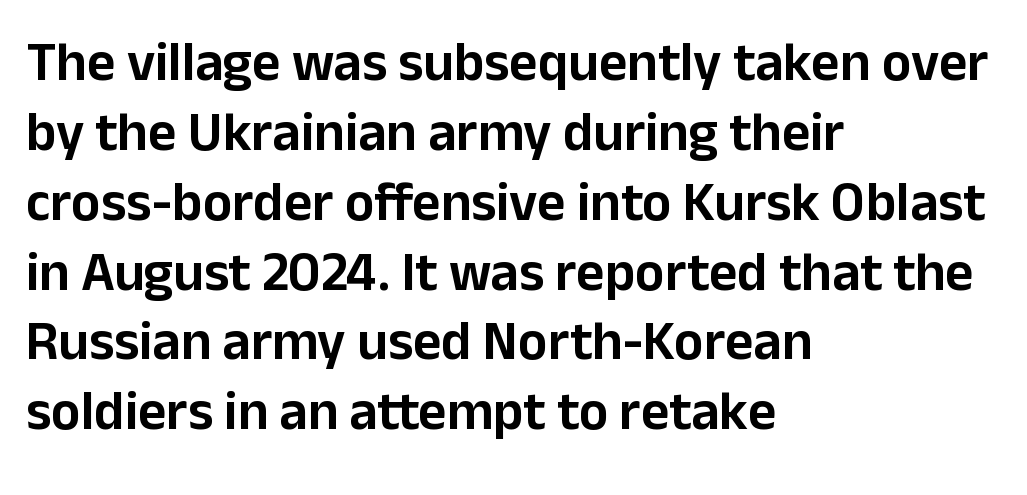
Q: Is the text italic (slanted)? A: No, it is upright.
Q: Is the typeface a serif or a sans-serif typeface? A: Sans-serif.
Q: Is the text underlined? A: No.
Q: How is the paragraph aligned? A: Left-aligned.
Q: Is the spacing between letters normal or unusually wide? A: Normal.
Q: Is the spacing between lines tight, normal or loose? A: Normal.
Q: Width (condensed, normal, or wide)? A: Normal.
Q: Stroke contrast? A: Low.
Q: x-height? A: Medium.
Q: Monospaced? A: No.
